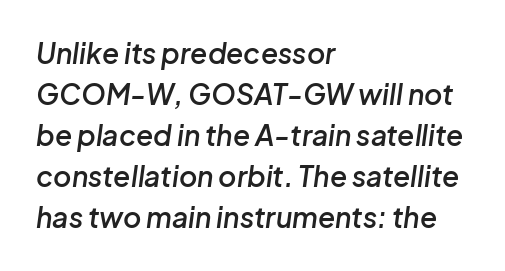
The image shows 28 px semibold type, italic (leaning right); set left-aligned, normal line spacing (1.46x), normal letter spacing, not underlined; low stroke contrast and a medium x-height.
